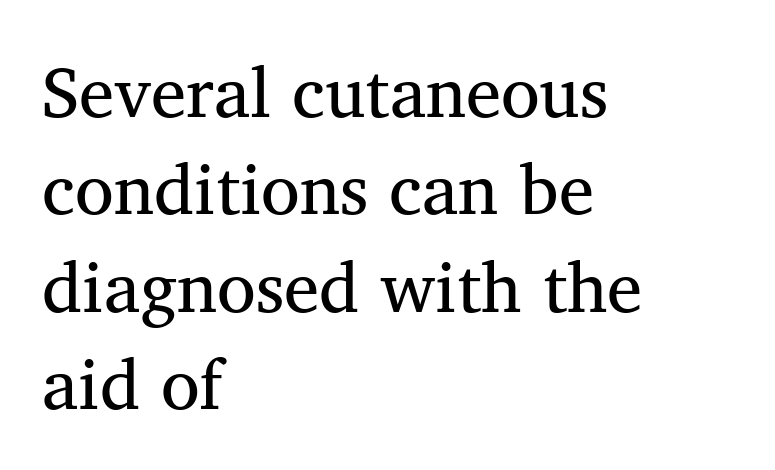
The image shows 71 px regular-weight serif type, upright; set left-aligned, normal line spacing (1.37x), normal letter spacing, not underlined; medium stroke contrast and a medium x-height.
